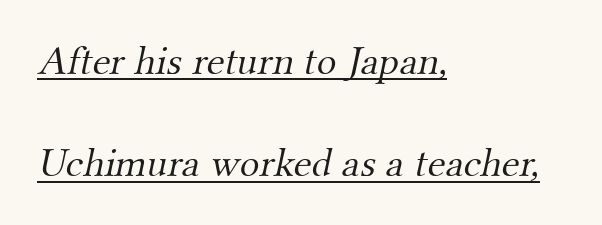
The image shows 41 px light serif type; set left-aligned, loose line spacing (2.49x), normal letter spacing, underlined; medium stroke contrast and a small x-height.
